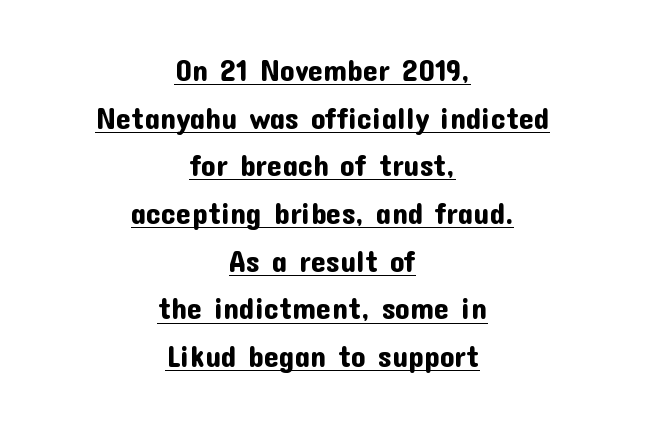
The letters advance in unequal steps, a hallmark of proportional type. Observe the ordinary spacing: letters are neighbours, not strangers. Is there any slant? The stems are plumb. Check where the strokes stop: nothing finishes them off — pure sans. These lines are centered, leaving both edges ragged.
